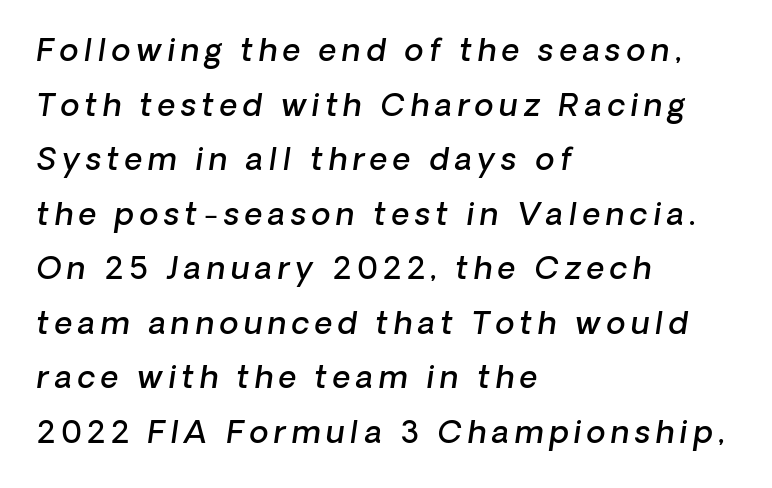
Q: Is the text bold? A: Semi-bold.
Q: Is the typeface a serif or a sans-serif typeface? A: Sans-serif.
Q: Is the text underlined? A: No.
Q: How is the paragraph aligned? A: Left-aligned.
Q: Width (condensed, normal, or wide)? A: Normal.
Q: Stroke contrast? A: Low.
Q: x-height? A: Medium.
Q: Monospaced? A: No.
